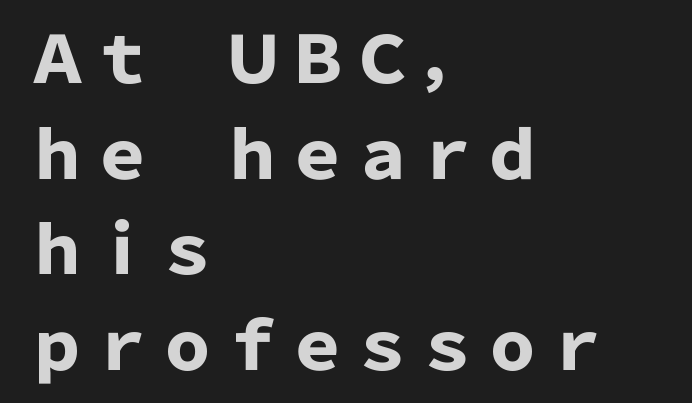
Q: Is the text bold? A: Yes.
Q: Is the text italic (slanted)? A: No, it is upright.
Q: Is the typeface a serif or a sans-serif typeface? A: Sans-serif.
Q: Is the text underlined? A: No.
Q: How is the paragraph aligned? A: Left-aligned.
Q: Is the spacing between letters normal or unusually wide? A: Normal.
Q: Is the spacing between lines tight, normal or loose? A: Normal.
Q: Width (condensed, normal, or wide)? A: Normal.
Q: Stroke contrast? A: Low.
Q: x-height? A: Medium.
Q: Monospaced? A: No.
